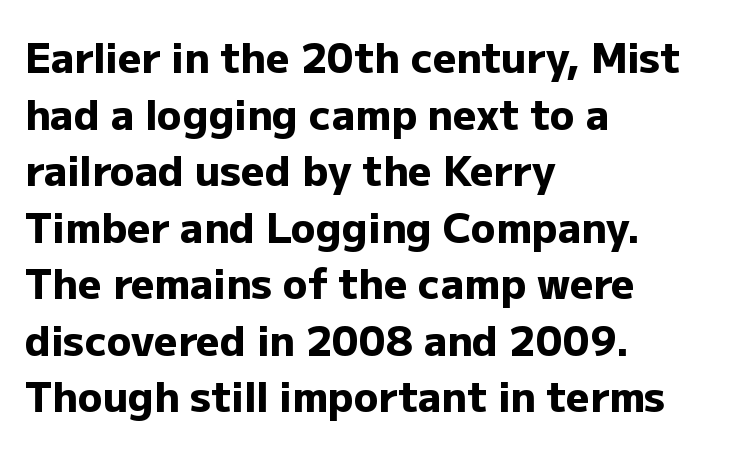
The space between consecutive lines is moderate. A clean baseline with only descenders dipping below it. Regarding serifs, this sample does without them. The letters stand upright; this is a roman face. The rendering uses natural spacing where letterforms have individual widths.
